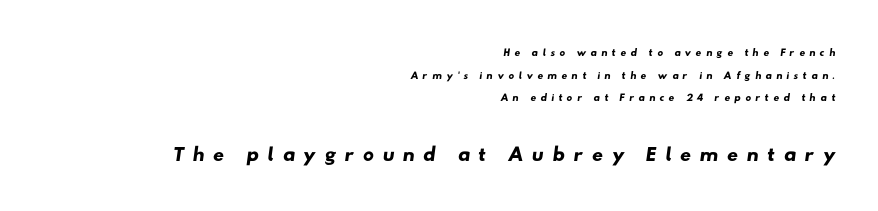
Q: Is the typeface a serif or a sans-serif typeface? A: Sans-serif.
Q: Is the text underlined? A: No.
Q: How is the paragraph aligned? A: Right-aligned.
Q: Is the spacing between letters normal or unusually wide? A: Unusually wide.
Q: Is the spacing between lines tight, normal or loose? A: Normal.
Q: Which block of text is set in a larger size, the first (top) or the second (bottom)? A: The second (bottom) one.
Q: Width (condensed, normal, or wide)? A: Wide.
Q: Stroke contrast? A: Low.
Q: x-height? A: Small.
Q: Monospaced? A: No.
